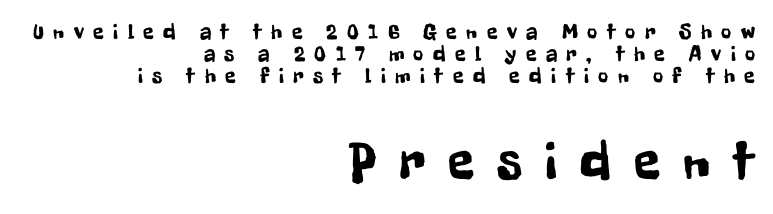
Here the glyphs are tracked loosely, breaking word shapes into spaced letters. Baseline-to-baseline distance is barely more than the letter height. Each line ends at the same right margin while the left side varies. The type sits square on the baseline with zero lean.
